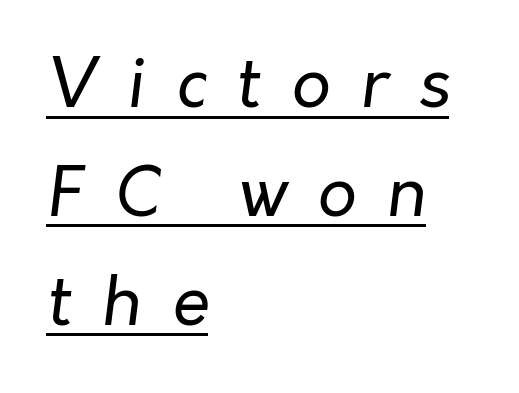
Q: Is the text bold? A: No.
Q: Is the text italic (slanted)? A: Yes, it leans right by about 7 degrees.
Q: Is the text underlined? A: Yes.
Q: How is the paragraph aligned? A: Left-aligned.
Q: Is the spacing between letters normal or unusually wide? A: Unusually wide.
Q: Is the spacing between lines tight, normal or loose? A: Normal.
Q: Width (condensed, normal, or wide)? A: Normal.
Q: Stroke contrast? A: Low.
Q: x-height? A: Medium.
Q: Monospaced? A: No.
